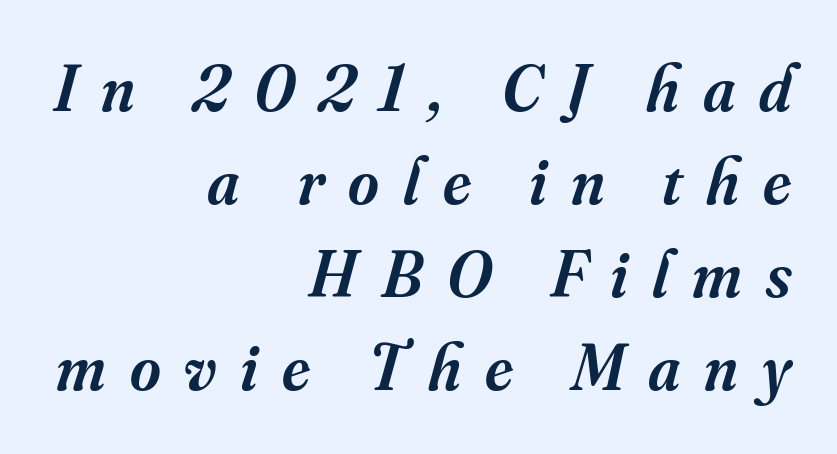
{"serif": "yes", "italic": "yes", "lean": "right", "slant_degrees": 16, "bold": "semi", "weight": "semibold", "width": "normal", "stroke_contrast": "medium", "x_height": "small", "monospaced": "no", "underline": "no", "align": "right", "line_spacing": "normal", "line_spacing_ratio": 1.41, "letter_spacing": "wide", "letter_spacing_em": 0.36, "glyph_px": 66}
